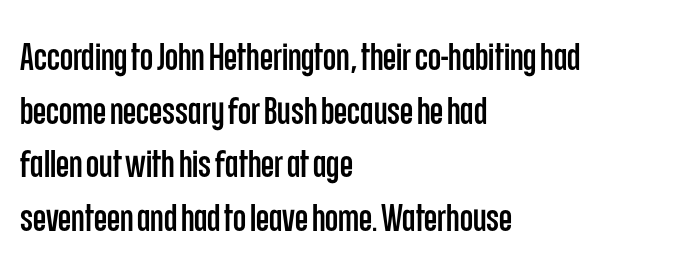
Q: Is the text italic (slanted)? A: No, it is upright.
Q: Is the typeface a serif or a sans-serif typeface? A: Sans-serif.
Q: Is the text underlined? A: No.
Q: How is the paragraph aligned? A: Left-aligned.
Q: Is the spacing between letters normal or unusually wide? A: Normal.
Q: Is the spacing between lines tight, normal or loose? A: Normal.
Q: Width (condensed, normal, or wide)? A: Condensed.
Q: Stroke contrast? A: Low.
Q: x-height? A: Large.
Q: Monospaced? A: No.
